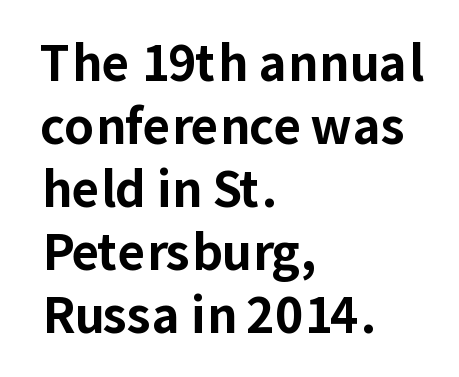
Q: Is the text bold? A: Yes.
Q: Is the text italic (slanted)? A: No, it is upright.
Q: Is the typeface a serif or a sans-serif typeface? A: Sans-serif.
Q: Is the text underlined? A: No.
Q: How is the paragraph aligned? A: Left-aligned.
Q: Is the spacing between letters normal or unusually wide? A: Normal.
Q: Is the spacing between lines tight, normal or loose? A: Normal.
Q: Width (condensed, normal, or wide)? A: Normal.
Q: Stroke contrast? A: Low.
Q: x-height? A: Medium.
Q: Monospaced? A: No.
